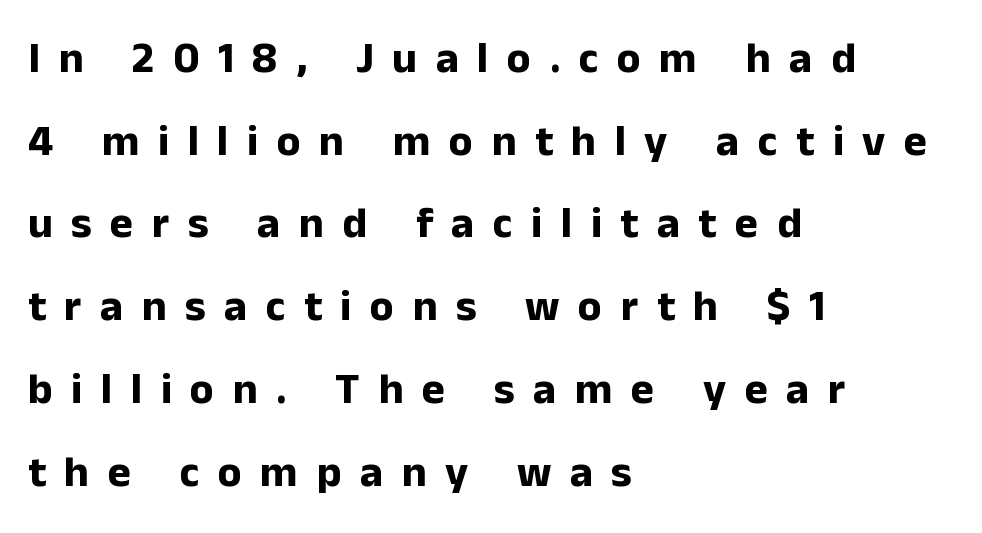
{"serif": "no", "italic": "no", "bold": "yes", "weight": "bold", "width": "normal", "stroke_contrast": "low", "x_height": "medium", "monospaced": "no", "underline": "no", "align": "left", "line_spacing_ratio": 1.88, "letter_spacing": "wide", "letter_spacing_em": 0.42, "glyph_px": 44}
